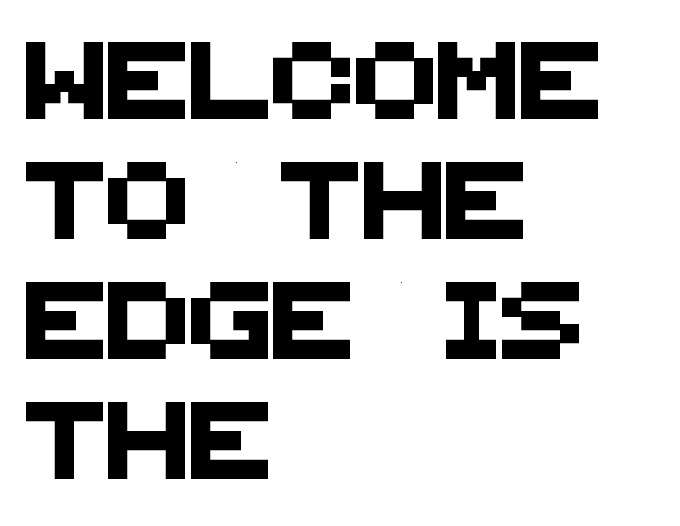
{"serif": "no", "width": "normal", "stroke_contrast": "medium", "x_height": "large", "monospaced": "no", "underline": "no", "align": "left", "line_spacing": "normal", "line_spacing_ratio": 1.56, "letter_spacing": "normal", "letter_spacing_em": 0.0, "glyph_px": 77}
